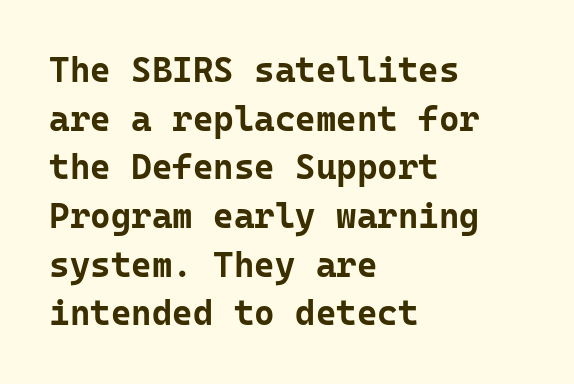
{"serif": "no", "italic": "no", "bold": "yes", "weight": "bold", "width": "normal", "stroke_contrast": "low", "x_height": "medium", "monospaced": "yes", "underline": "no", "align": "left", "line_spacing": "normal", "line_spacing_ratio": 1.39, "letter_spacing": "normal", "letter_spacing_em": 0.0, "glyph_px": 35}
